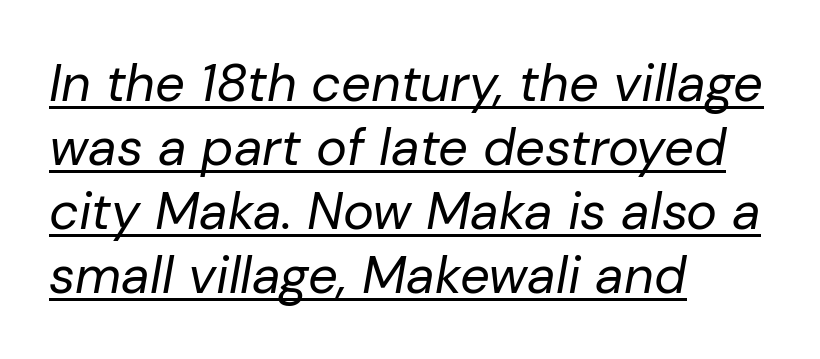
{"italic": "yes", "lean": "right", "slant_degrees": 10, "bold": "no", "weight": "regular", "width": "normal", "stroke_contrast": "low", "x_height": "medium", "monospaced": "no", "underline": "yes", "align": "left", "line_spacing_ratio": 1.23, "letter_spacing": "normal", "letter_spacing_em": 0.0, "glyph_px": 52}
